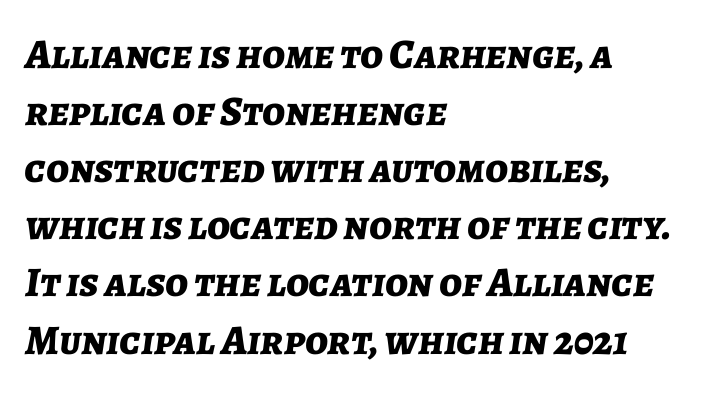
The image shows 42 px bold type, italic (leaning right); set left-aligned, normal line spacing (1.36x), normal letter spacing, not underlined; low stroke contrast and a medium x-height.
